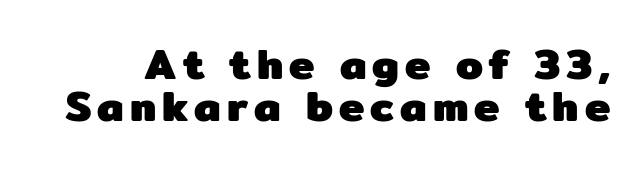
Just letters on the line, the space beneath them empty. Font category for this specimen: sans-serif. These lines are rendered in a variable-pitch font. Is the type bold? Yes — the strokes are clearly thick and heavy. Line spacing here is tight. Posture: straight, roman, zero tilt.
